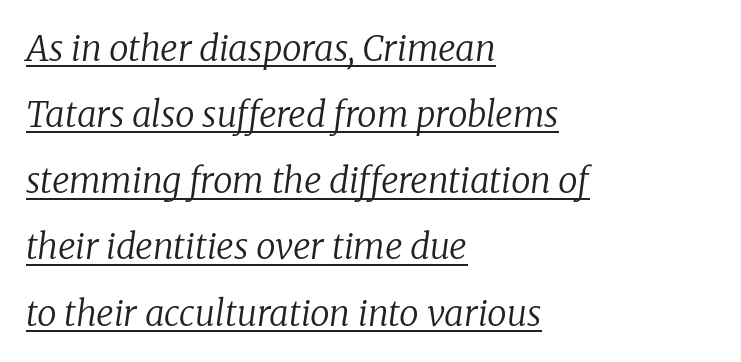
This rendering uses left alignment, leaving the right contour irregular. Would a proofreader flag this as italicized? Yes. Is the type heavy? It reads as light-to-regular instead. Looks like regular typesetting: each glyph gets only the width it needs. Serif or sans? Serif — the stroke terminals have little feet.
